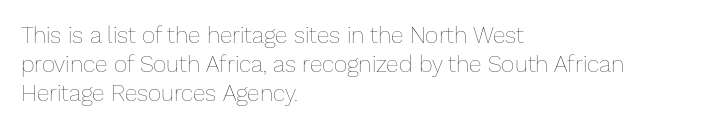
A typesetter would call this zero additional tracking. If you drew a line through each stem, it would be perfectly vertical. This block has exactly the height ordinary leading produces. Teacher's note: observe the even left margin — that is flush-left alignment. The area under the type is left untouched. This is not heavy type; no bold has been used.
